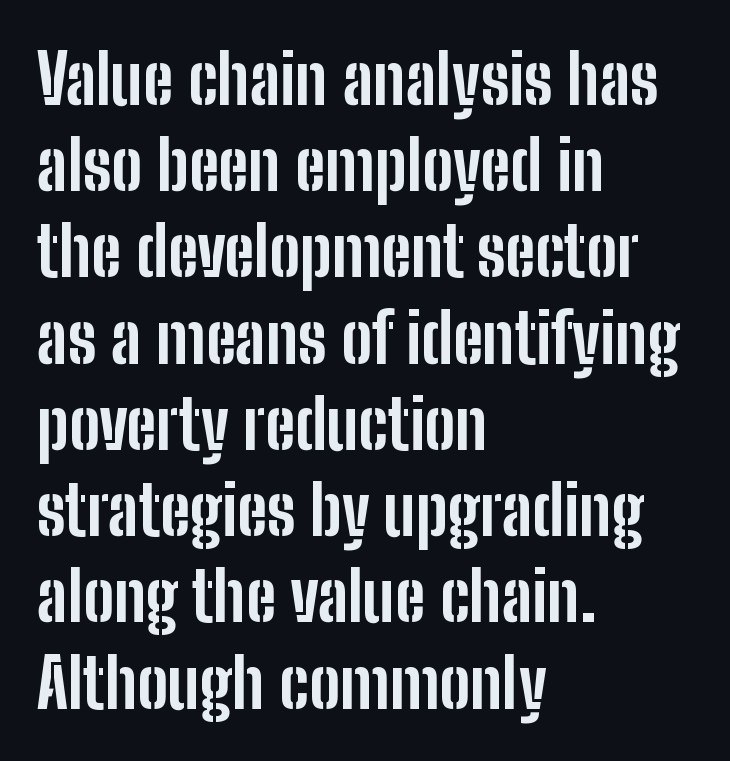
Q: Is the text bold? A: Yes.
Q: Is the text italic (slanted)? A: No, it is upright.
Q: Is the typeface a serif or a sans-serif typeface? A: Sans-serif.
Q: Is the text underlined? A: No.
Q: How is the paragraph aligned? A: Left-aligned.
Q: Is the spacing between letters normal or unusually wide? A: Normal.
Q: Is the spacing between lines tight, normal or loose? A: Normal.
Q: Width (condensed, normal, or wide)? A: Condensed.
Q: Stroke contrast? A: Low.
Q: x-height? A: Medium.
Q: Monospaced? A: No.
